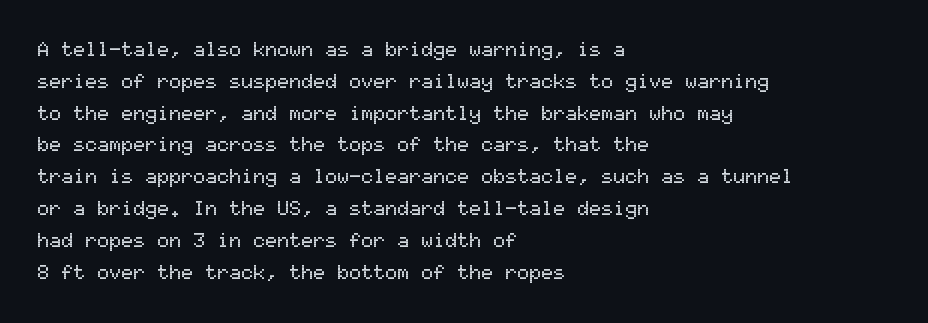
The letterforms sit shoulder to shoulder at normal distance. Ordinary non-slanted type is in use. All the whitespace from short lines collects on the right. The space between consecutive lines is moderate. The area under the type is left untouched.
